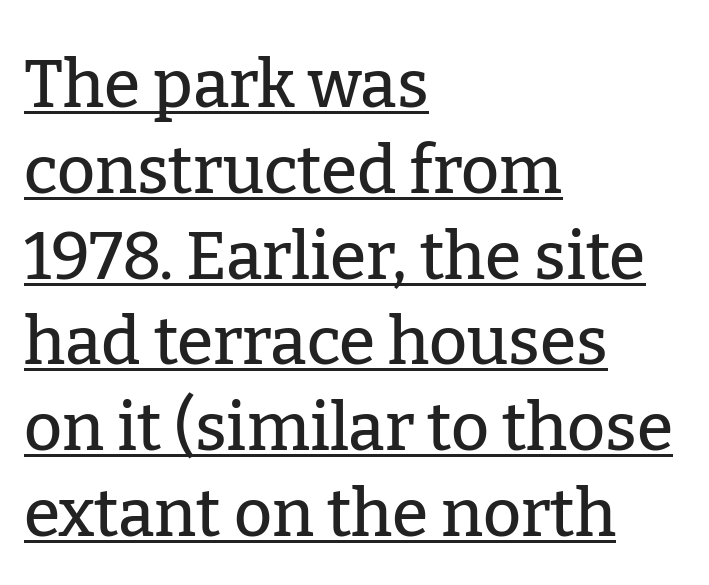
{"serif": "yes", "italic": "no", "width": "normal", "stroke_contrast": "low", "x_height": "medium", "monospaced": "no", "underline": "yes", "align": "left", "line_spacing": "normal", "line_spacing_ratio": 1.3, "letter_spacing": "normal", "letter_spacing_em": 0.0, "glyph_px": 66}
